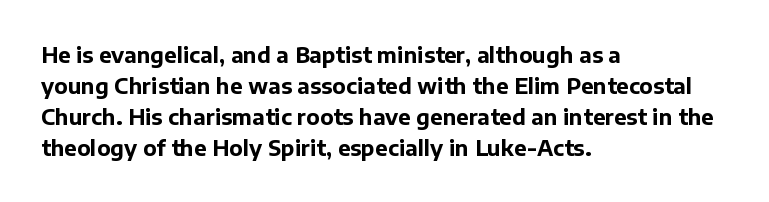
Posture: vertical. A classic flush-left, rag-right setting is used for this passage. Horizontal bands of white between lines are of average thickness. Each word holds together tightly as a unit, with standard inter-letter gaps. The font is running at its bold setting.
